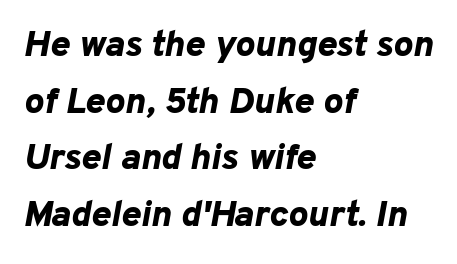
Q: Is the text bold? A: Yes.
Q: Is the text italic (slanted)? A: Yes, it leans right by about 10 degrees.
Q: Is the text underlined? A: No.
Q: How is the paragraph aligned? A: Left-aligned.
Q: Is the spacing between letters normal or unusually wide? A: Normal.
Q: Is the spacing between lines tight, normal or loose? A: Normal.
Q: Width (condensed, normal, or wide)? A: Normal.
Q: Stroke contrast? A: Low.
Q: x-height? A: Medium.
Q: Monospaced? A: No.
